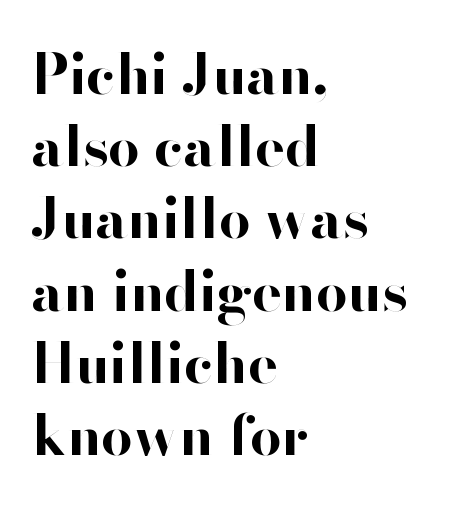
Q: Is the text bold? A: Yes.
Q: Is the text italic (slanted)? A: No, it is upright.
Q: Is the typeface a serif or a sans-serif typeface? A: Sans-serif.
Q: Is the text underlined? A: No.
Q: How is the paragraph aligned? A: Left-aligned.
Q: Is the spacing between letters normal or unusually wide? A: Normal.
Q: Is the spacing between lines tight, normal or loose? A: Normal.
Q: Width (condensed, normal, or wide)? A: Normal.
Q: Stroke contrast? A: High.
Q: x-height? A: Small.
Q: Monospaced? A: No.
